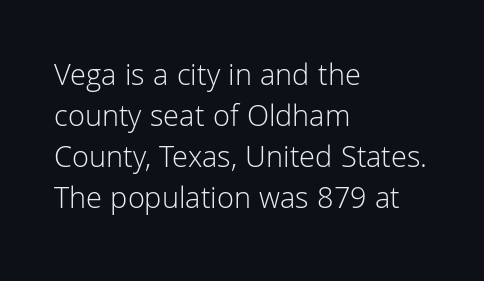
Rows of type keep a routine distance in the vertical direction. The type sits square on the baseline with zero lean. Stroke thickness stays within the range of a standard reading face or lighter. These lines are set flush left with a ragged right edge. Between one letter and the next there's only the usual sliver of space.
